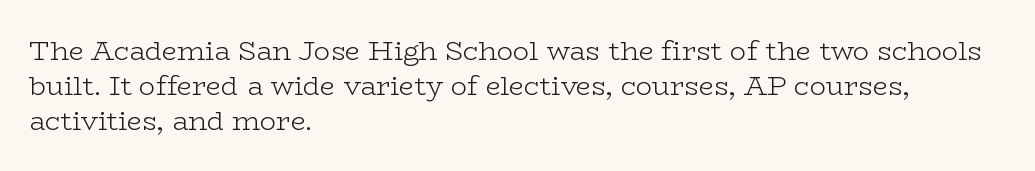
This sample keeps an unexceptional amount of space between lines. Characters remain perfectly vertical along every line. The gap between lines stays unmarked. Is this a heavy cut? Hardly; it is regular or lighter.
